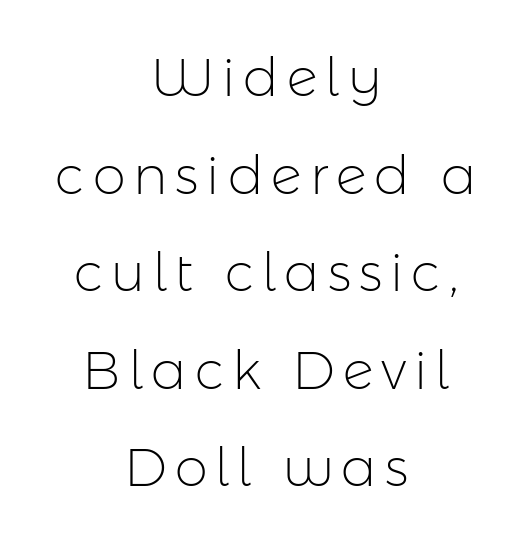
The rendering uses natural spacing where letterforms have individual widths. A roman cut, with each character standing at attention. Alignment: centered. Glance below the letters and you will spot only blank space. Caption: face not bold, strokes unweighted.
